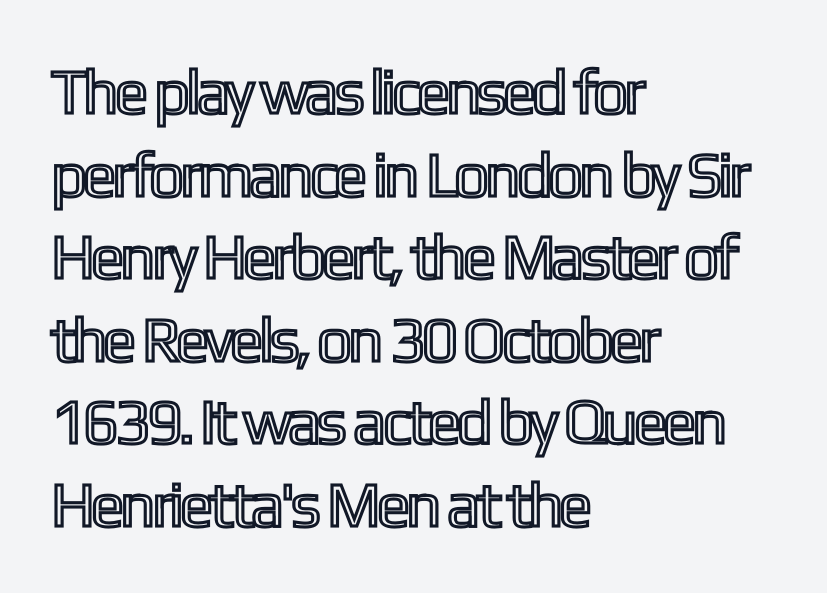
The image shows 63 px condensed type, upright; set left-aligned, normal line spacing (1.31x), normal letter spacing, not underlined; a medium x-height.
